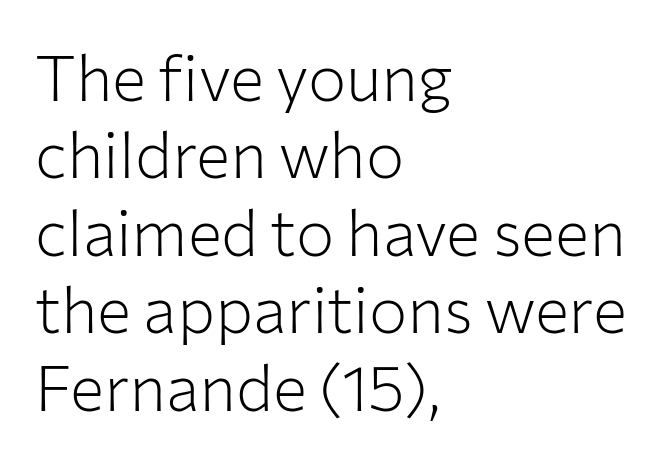
To sum up the face: it is a sans, with no serifs. Glyph-to-glyph distance matches everyday printed text. Nothing heavy about these letters — not bold at all. Notice how the passage keeps a crisp vertical edge on the left only. Varying glyph widths throughout — classic text-font behaviour.
